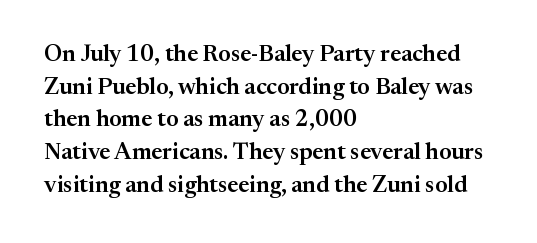
The image shows 23 px text type, upright; set left-aligned, normal line spacing (1.42x), normal letter spacing, not underlined.
